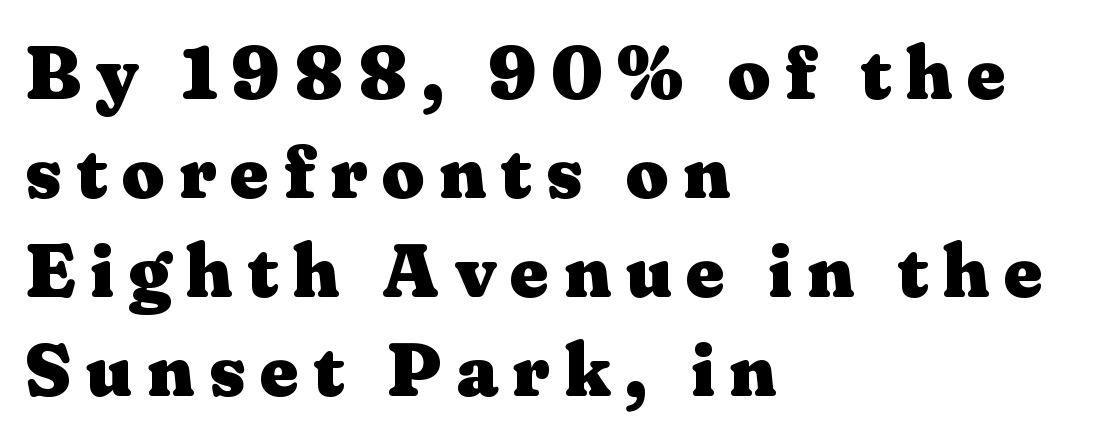
Q: Is the text bold? A: Yes.
Q: Is the text italic (slanted)? A: No, it is upright.
Q: Is the typeface a serif or a sans-serif typeface? A: Serif.
Q: Is the text underlined? A: No.
Q: How is the paragraph aligned? A: Left-aligned.
Q: Is the spacing between lines tight, normal or loose? A: Normal.
Q: Width (condensed, normal, or wide)? A: Wide.
Q: Stroke contrast? A: Medium.
Q: x-height? A: Medium.
Q: Monospaced? A: No.
